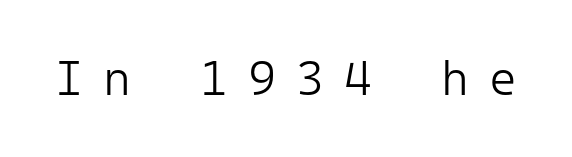
Q: Is the text bold? A: No.
Q: Is the text italic (slanted)? A: No, it is upright.
Q: Is the typeface a serif or a sans-serif typeface? A: Sans-serif.
Q: Is the text underlined? A: No.
Q: Is the spacing between letters normal or unusually wide? A: Unusually wide.
Q: Width (condensed, normal, or wide)? A: Normal.
Q: Stroke contrast? A: Low.
Q: x-height? A: Medium.
Q: Monospaced? A: Yes.
